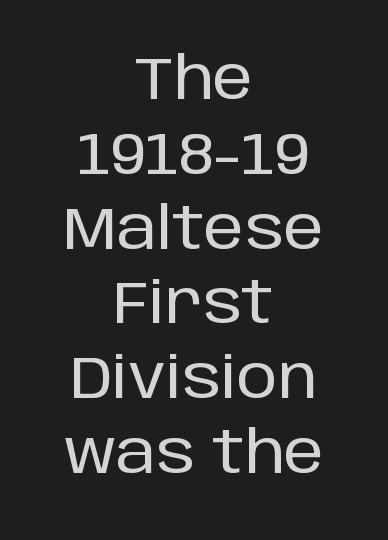
Q: Is the text italic (slanted)? A: No, it is upright.
Q: Is the typeface a serif or a sans-serif typeface? A: Sans-serif.
Q: Is the text underlined? A: No.
Q: How is the paragraph aligned? A: Centered.
Q: Is the spacing between letters normal or unusually wide? A: Normal.
Q: Is the spacing between lines tight, normal or loose? A: Normal.
Q: Width (condensed, normal, or wide)? A: Normal.
Q: Stroke contrast? A: Low.
Q: x-height? A: Large.
Q: Monospaced? A: No.
